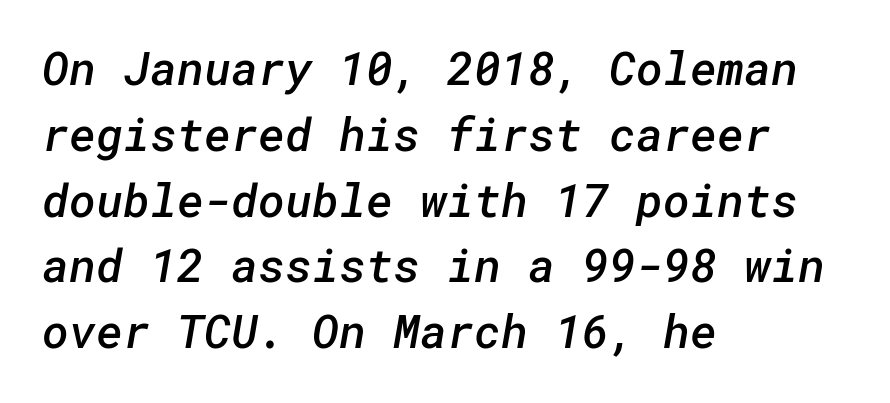
{"serif": "no", "bold": "semi", "weight": "semibold", "width": "normal", "stroke_contrast": "low", "x_height": "medium", "underline": "no", "align": "left", "line_spacing": "normal", "line_spacing_ratio": 1.43, "letter_spacing": "normal", "letter_spacing_em": 0.0, "glyph_px": 46}
